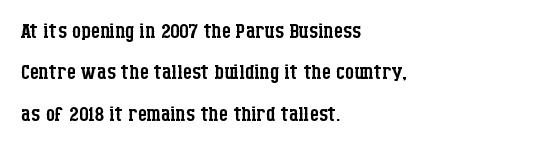
The image shows 29 px regular-weight, condensed serif type, upright; set left-aligned, normal line spacing (1.43x), normal letter spacing, not underlined; low stroke contrast and a large x-height.
